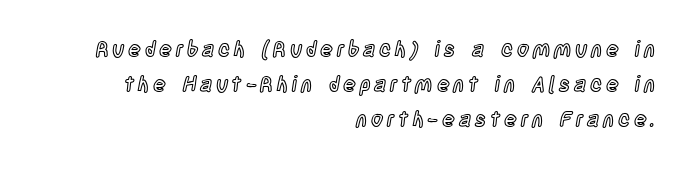
The image shows 21 px text type; set right-aligned, normal line spacing (1.67x), not underlined.
